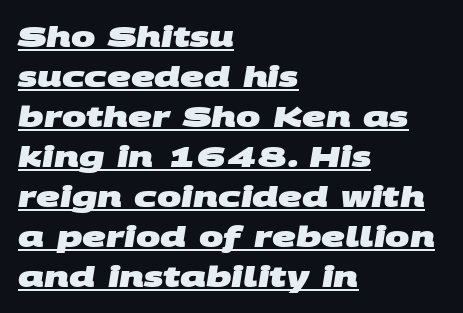
The image shows 29 px heavy, wide sans-serif type; set left-aligned, normal line spacing (1.38x), normal letter spacing, underlined; medium stroke contrast and a large x-height.
